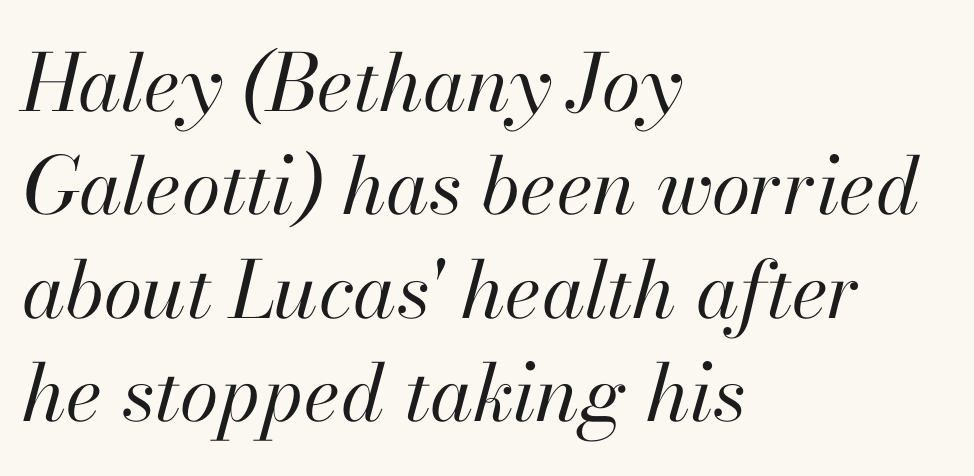
{"italic": "yes", "lean": "right", "slant_degrees": 13, "bold": "no", "weight": "regular", "width": "normal", "stroke_contrast": "high", "x_height": "small", "monospaced": "no", "underline": "no", "align": "left", "line_spacing": "normal", "line_spacing_ratio": 1.31, "letter_spacing": "normal", "letter_spacing_em": 0.0, "glyph_px": 79}
